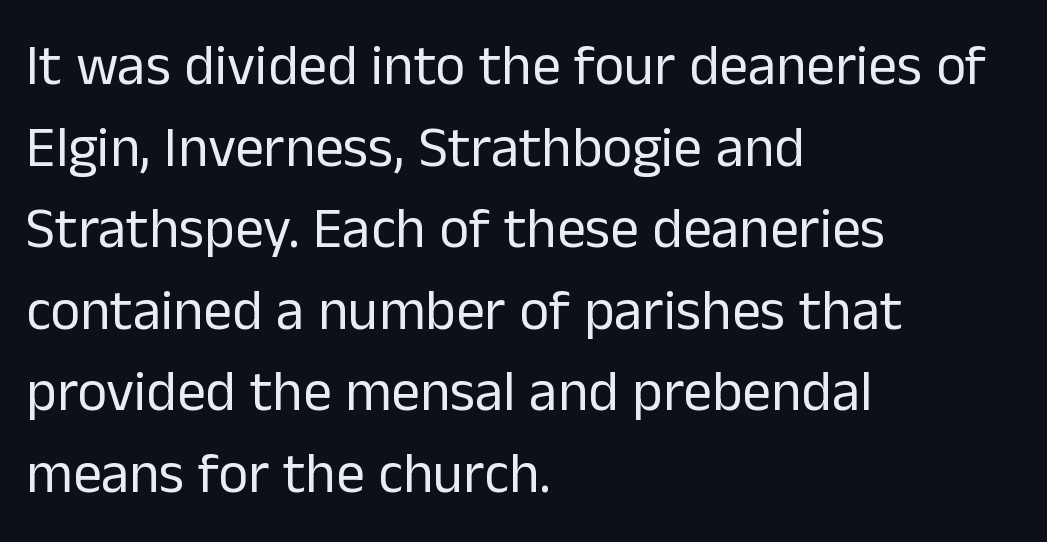
{"serif": "no", "italic": "no", "bold": "no", "weight": "regular", "width": "normal", "stroke_contrast": "low", "x_height": "medium", "monospaced": "no", "underline": "no", "align": "left", "line_spacing": "normal", "line_spacing_ratio": 1.43, "letter_spacing": "normal", "letter_spacing_em": 0.0, "glyph_px": 57}
